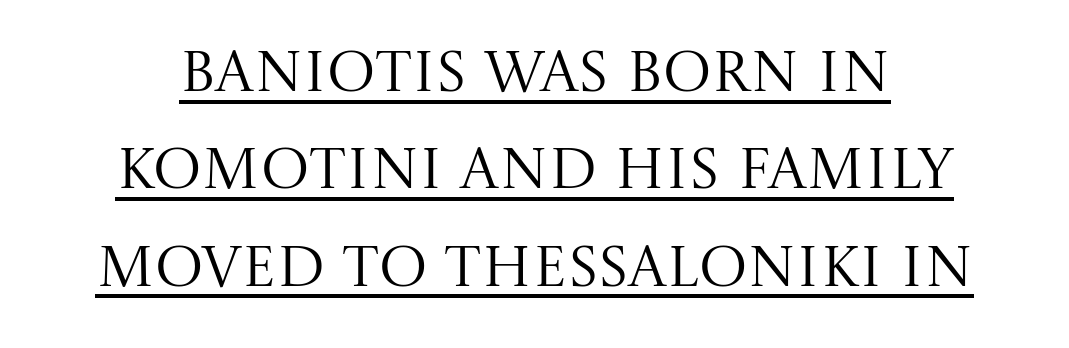
Q: Is the text bold? A: No.
Q: Is the text italic (slanted)? A: No, it is upright.
Q: Is the typeface a serif or a sans-serif typeface? A: Serif.
Q: Is the text underlined? A: Yes.
Q: Is the spacing between letters normal or unusually wide? A: Normal.
Q: Is the spacing between lines tight, normal or loose? A: Normal.
Q: Width (condensed, normal, or wide)? A: Normal.
Q: Stroke contrast? A: Medium.
Q: x-height? A: Large.
Q: Monospaced? A: No.
